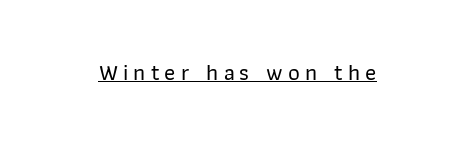
{"italic": "no", "underline": "yes", "letter_spacing": "wide", "letter_spacing_em": 0.22, "glyph_px": 23}
